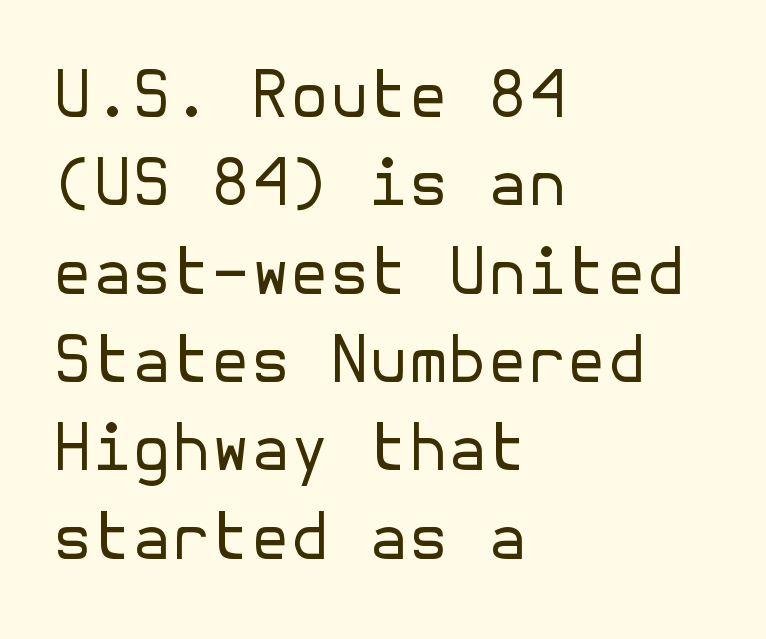
The image shows 64 px regular-weight sans-serif type, upright; set left-aligned, normal line spacing (1.38x), normal letter spacing, not underlined; low stroke contrast and a medium x-height.
